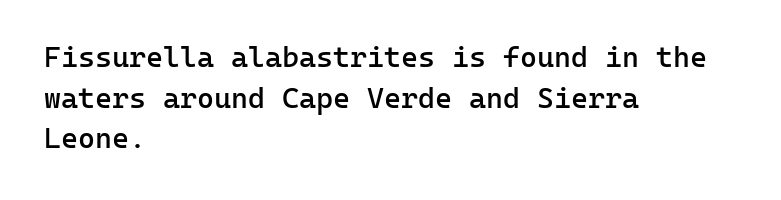
Compared with typical paragraphs, the rows here are spaced about the same. Classification — sans serif. Line beginnings align vertically; line endings do not. The letters sit at their default tracking, neither squeezed nor spread. Looks like terminal output: every glyph gets an equal slot. Bare-footed words on every line.
